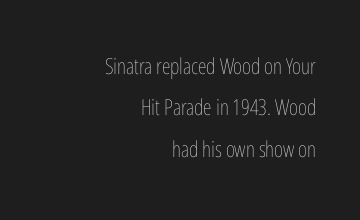
{"italic": "no", "bold": "no", "underline": "no", "align": "right", "line_spacing_ratio": 1.88, "letter_spacing": "normal", "letter_spacing_em": 0.0, "glyph_px": 22}
